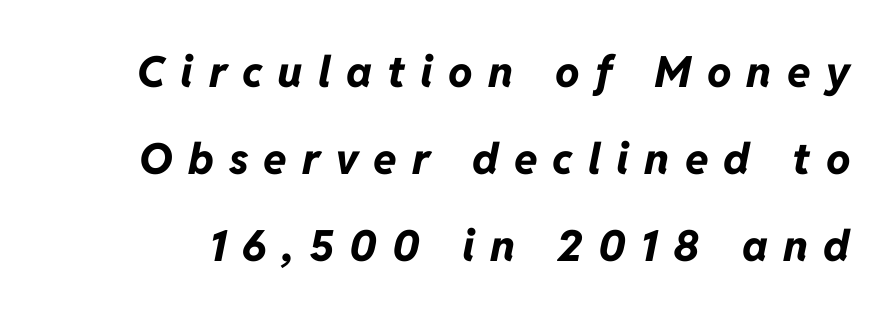
Characters follow at a spacing far wider than the type designer built in. Only glyphs here, with clear space below each row. The designer dialed line spacing up above the default. The typesetting leans heavy: a genuine bold.
